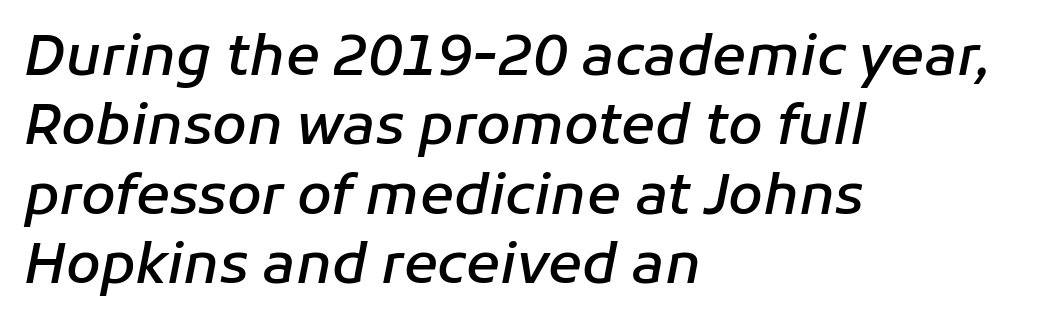
Q: Is the text bold? A: Semi-bold.
Q: Is the text italic (slanted)? A: Yes, it leans right by about 11 degrees.
Q: Is the text underlined? A: No.
Q: How is the paragraph aligned? A: Left-aligned.
Q: Is the spacing between letters normal or unusually wide? A: Normal.
Q: Width (condensed, normal, or wide)? A: Normal.
Q: Stroke contrast? A: Low.
Q: x-height? A: Medium.
Q: Monospaced? A: No.
